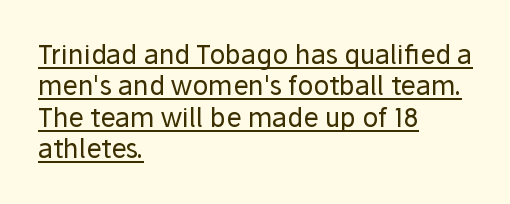
The letters stand straight up with perfectly vertical stems. Weight class: somewhere from thin through regular. This sample carries an underscore along the baseline area. The type is set solid horizontally, with unmodified tracking.
